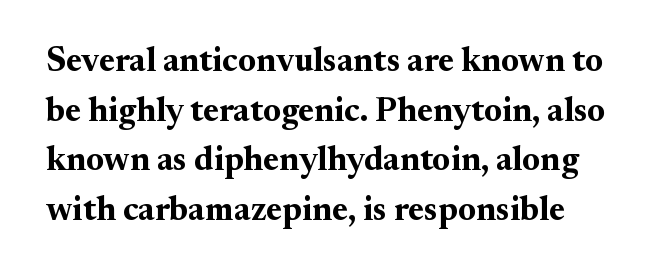
Q: Is the text bold? A: Yes.
Q: Is the text italic (slanted)? A: No, it is upright.
Q: Is the typeface a serif or a sans-serif typeface? A: Serif.
Q: Is the text underlined? A: No.
Q: Is the spacing between letters normal or unusually wide? A: Normal.
Q: Is the spacing between lines tight, normal or loose? A: Normal.
Q: Width (condensed, normal, or wide)? A: Normal.
Q: Stroke contrast? A: Medium.
Q: x-height? A: Small.
Q: Monospaced? A: No.
